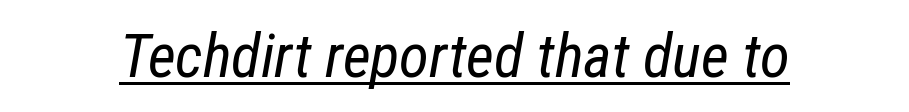
The image shows 61 px regular-weight, condensed type, italic (leaning right); set normal letter spacing, underlined; low stroke contrast and a medium x-height.
